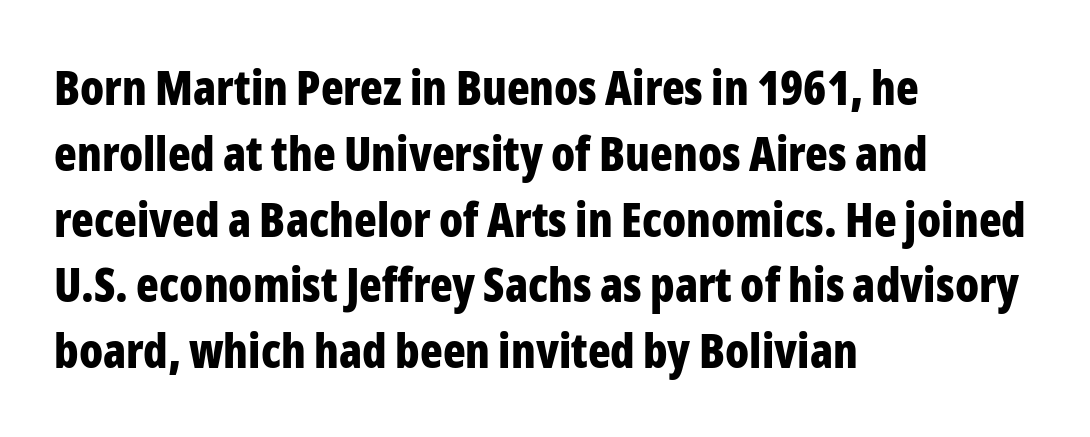
Q: Is the text bold? A: Yes.
Q: Is the text italic (slanted)? A: No, it is upright.
Q: Is the typeface a serif or a sans-serif typeface? A: Sans-serif.
Q: Is the text underlined? A: No.
Q: How is the paragraph aligned? A: Left-aligned.
Q: Is the spacing between letters normal or unusually wide? A: Normal.
Q: Is the spacing between lines tight, normal or loose? A: Normal.
Q: Width (condensed, normal, or wide)? A: Condensed.
Q: Stroke contrast? A: Low.
Q: x-height? A: Medium.
Q: Monospaced? A: No.
